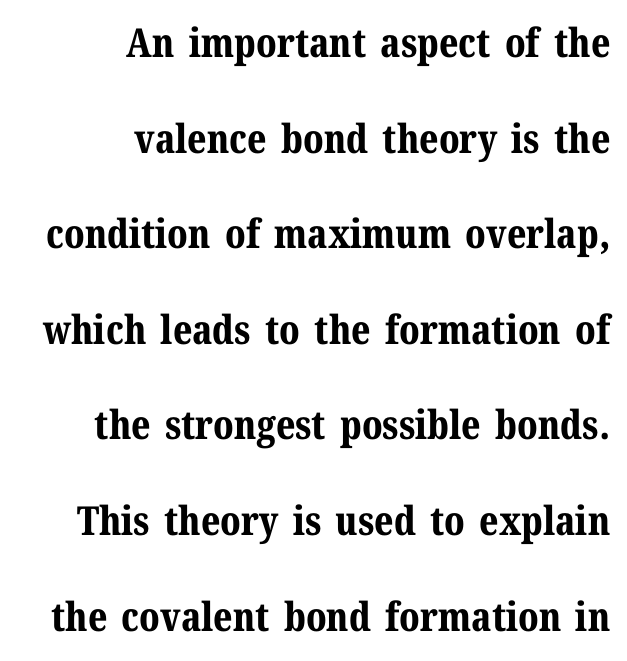
{"serif": "yes", "italic": "no", "bold": "yes", "weight": "bold", "width": "normal", "stroke_contrast": "medium", "x_height": "medium", "monospaced": "no", "underline": "no", "align": "right", "line_spacing": "loose", "line_spacing_ratio": 2.39, "letter_spacing": "normal", "letter_spacing_em": 0.0, "glyph_px": 40}
